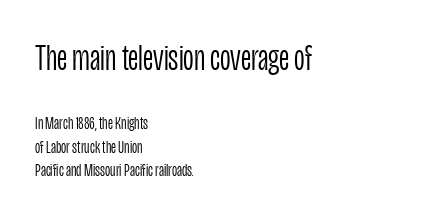
Q: Is the text bold? A: No.
Q: Is the text italic (slanted)? A: No, it is upright.
Q: Is the typeface a serif or a sans-serif typeface? A: Sans-serif.
Q: Is the text underlined? A: No.
Q: How is the paragraph aligned? A: Left-aligned.
Q: Is the spacing between letters normal or unusually wide? A: Normal.
Q: Is the spacing between lines tight, normal or loose? A: Normal.
Q: Which block of text is set in a larger size, the first (top) or the second (bottom)? A: The first (top) one.
Q: Width (condensed, normal, or wide)? A: Condensed.
Q: Stroke contrast? A: Low.
Q: x-height? A: Large.
Q: Monospaced? A: No.
